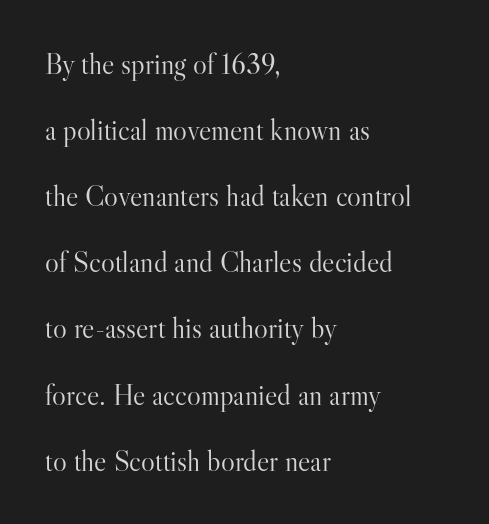
The image shows 29 px light serif type, upright; set left-aligned, loose line spacing (2.28x), normal letter spacing, not underlined; high stroke contrast and a small x-height.
